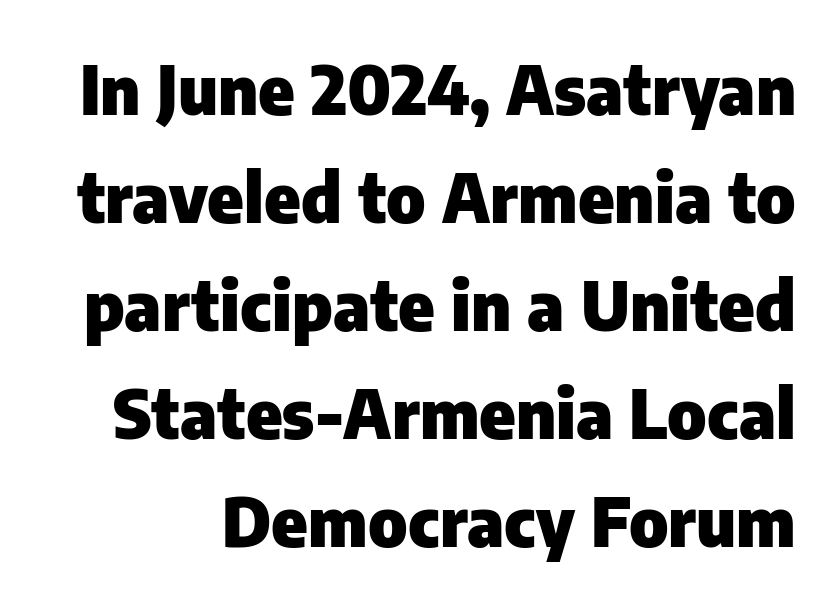
{"serif": "no", "italic": "no", "bold": "yes", "weight": "heavy", "width": "normal", "stroke_contrast": "low", "x_height": "medium", "monospaced": "no", "underline": "no", "line_spacing": "normal", "line_spacing_ratio": 1.59, "letter_spacing": "normal", "letter_spacing_em": 0.0, "glyph_px": 68}
